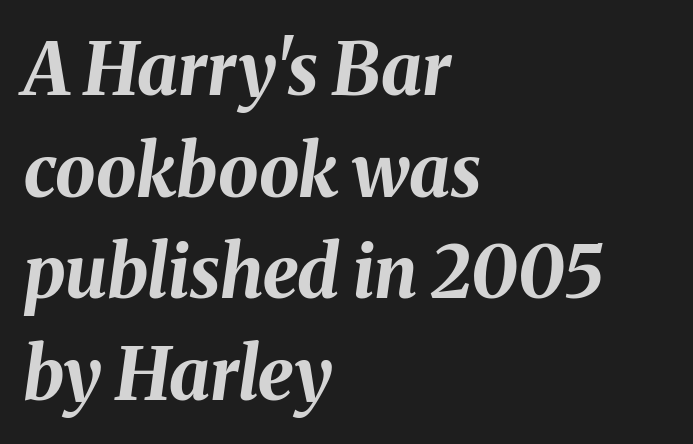
{"italic": "yes", "lean": "right", "slant_degrees": 8, "bold": "yes", "weight": "bold", "width": "normal", "stroke_contrast": "medium", "x_height": "medium", "monospaced": "no", "underline": "no", "align": "left", "line_spacing": "normal", "line_spacing_ratio": 1.41, "letter_spacing": "normal", "letter_spacing_em": 0.0, "glyph_px": 72}
